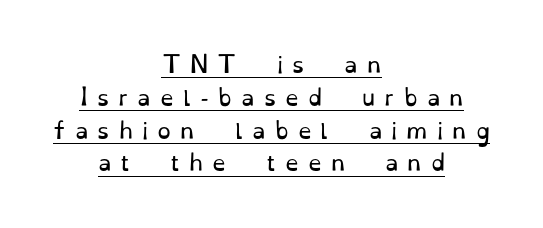
{"italic": "no", "bold": "no", "underline": "yes", "align": "center", "line_spacing": "normal", "line_spacing_ratio": 1.49, "letter_spacing": "wide", "letter_spacing_em": 0.41, "glyph_px": 22}
